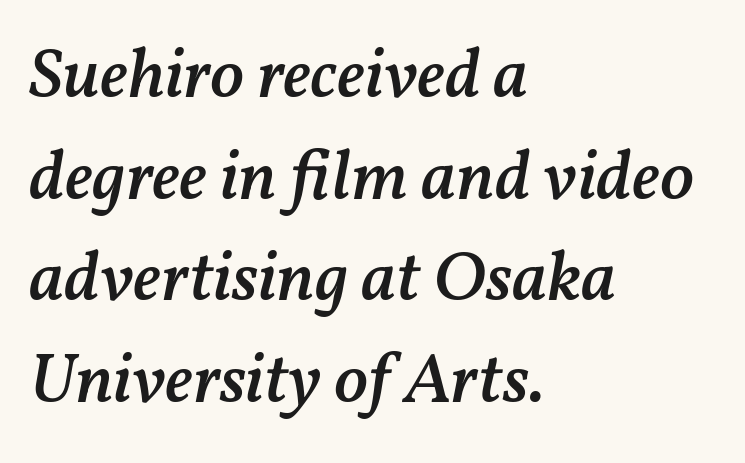
The image shows 71 px semibold type, italic (leaning right); set left-aligned, normal line spacing (1.43x), normal letter spacing, not underlined; medium stroke contrast and a medium x-height.
